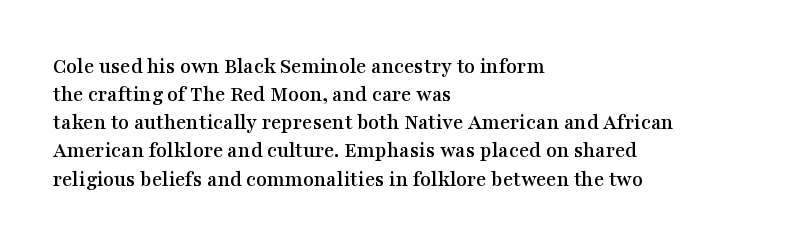
Q: Is the text italic (slanted)? A: No, it is upright.
Q: Is the text underlined? A: No.
Q: How is the paragraph aligned? A: Left-aligned.
Q: Is the spacing between letters normal or unusually wide? A: Normal.
Q: Is the spacing between lines tight, normal or loose? A: Normal.
